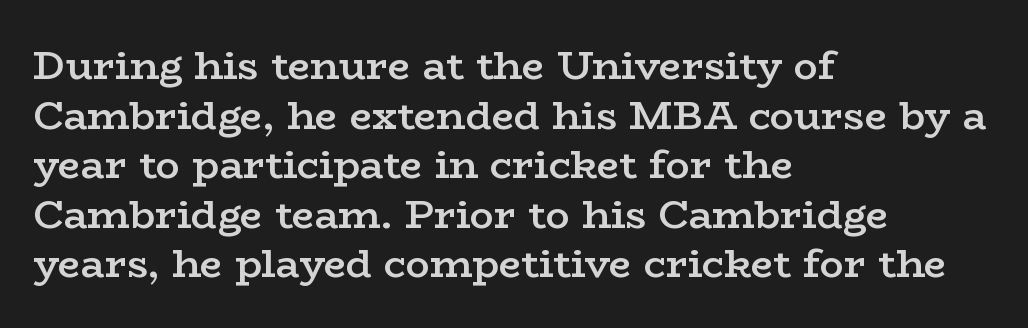
{"serif": "yes", "italic": "no", "bold": "semi", "weight": "semibold", "width": "wide", "stroke_contrast": "low", "x_height": "medium", "monospaced": "no", "underline": "no", "align": "left", "line_spacing_ratio": 1.24, "letter_spacing": "normal", "letter_spacing_em": 0.0, "glyph_px": 40}
